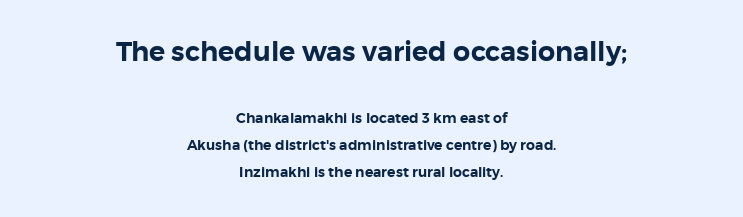
Q: Is the text italic (slanted)? A: No, it is upright.
Q: Is the text underlined? A: No.
Q: How is the paragraph aligned? A: Centered.
Q: Is the spacing between letters normal or unusually wide? A: Normal.
Q: Is the spacing between lines tight, normal or loose? A: Loose.
Q: Which block of text is set in a larger size, the first (top) or the second (bottom)? A: The first (top) one.
